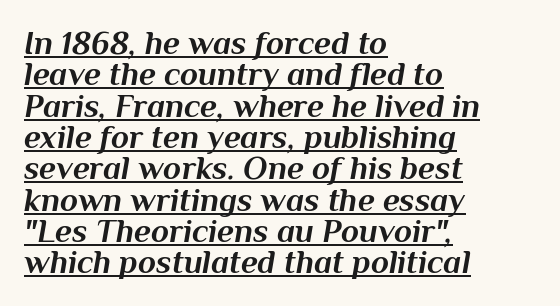
The image shows 33 px bold type, italic (leaning right); set left-aligned, tight line spacing (0.95x), normal letter spacing, underlined; medium stroke contrast and a medium x-height.
